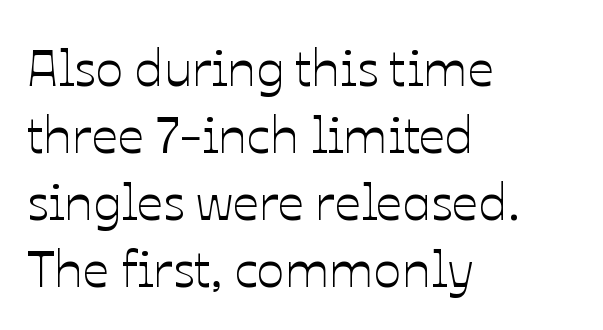
Short and long lines alike share a common starting point at left. Characters follow at the spacing the type designer built in. The strip under each line holds only bare page. Varying glyph widths throughout — classic text-font behaviour. The space between consecutive lines is moderate. This sample uses an upright cut, with every glyph sitting square on the baseline.
